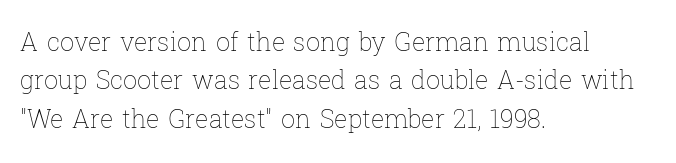
{"italic": "no", "bold": "no", "underline": "no", "align": "left", "line_spacing": "normal", "line_spacing_ratio": 1.54, "letter_spacing": "normal", "letter_spacing_em": 0.0, "glyph_px": 25}
